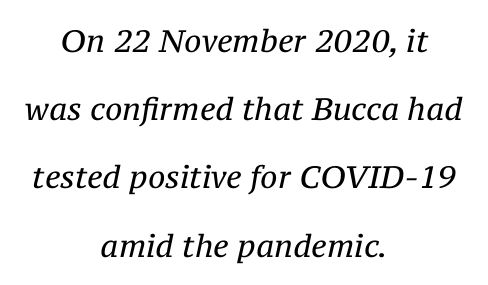
{"serif": "yes", "italic": "yes", "lean": "right", "slant_degrees": 12, "bold": "no", "weight": "regular", "width": "normal", "stroke_contrast": "medium", "x_height": "medium", "monospaced": "no", "underline": "no", "align": "center", "line_spacing": "loose", "line_spacing_ratio": 2.2, "letter_spacing": "normal", "letter_spacing_em": 0.0, "glyph_px": 31}
